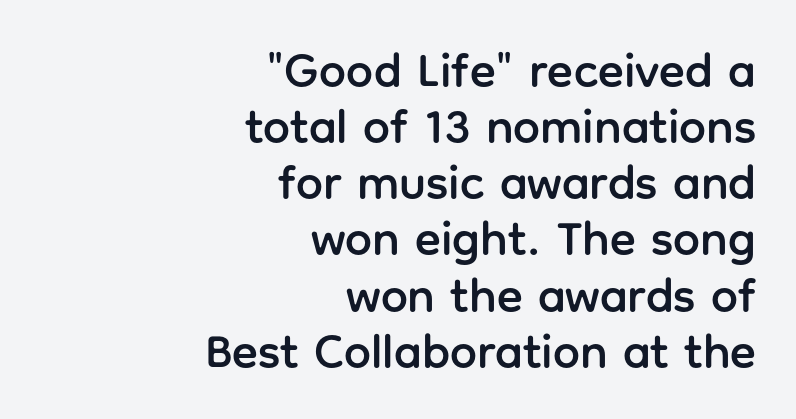
{"serif": "no", "italic": "no", "width": "normal", "stroke_contrast": "low", "x_height": "medium", "monospaced": "no", "underline": "no", "align": "right", "line_spacing_ratio": 1.17, "letter_spacing": "normal", "letter_spacing_em": 0.0, "glyph_px": 48}
